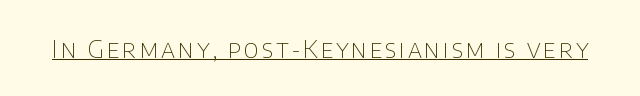
{"italic": "no", "bold": "no", "underline": "yes", "glyph_px": 25}
